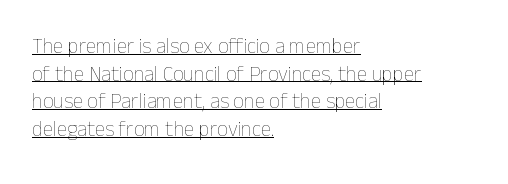
{"italic": "no", "bold": "no", "underline": "yes", "align": "left", "line_spacing": "normal", "line_spacing_ratio": 1.32, "letter_spacing": "normal", "letter_spacing_em": 0.0, "glyph_px": 21}
